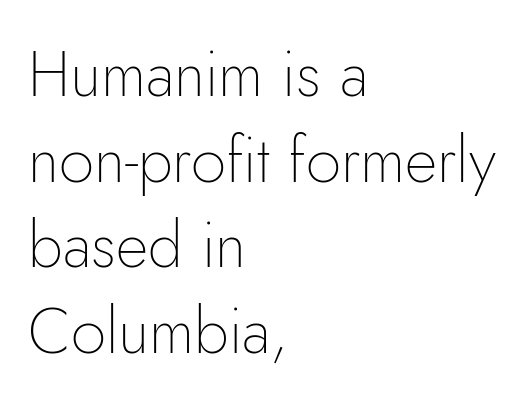
Anything drawn beneath the words? Only blank space. The typography opts for an upright posture over an oblique one. The passage shown stacks its lines at a standard gap. If you drew a ruler down the left edge, every line would touch it. The rendering uses natural spacing where letterforms have individual widths. Tracking value appears to be zero — textbook default spacing.
